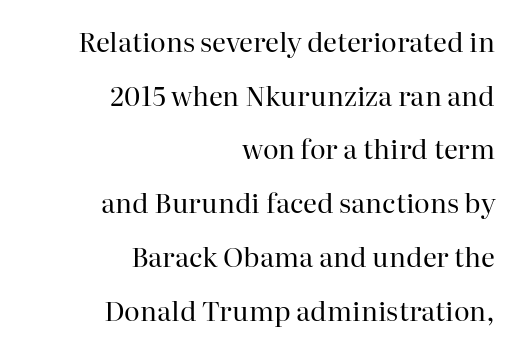
The image shows 27 px text type, upright; set right-aligned, loose line spacing (1.99x), normal letter spacing, not underlined.
